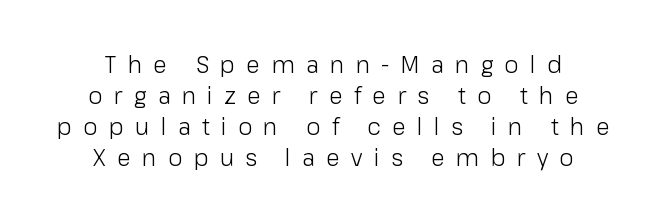
The image shows 23 px text type, upright; set centered, normal line spacing (1.35x), unusually wide letter spacing (+0.49 em), not underlined.
